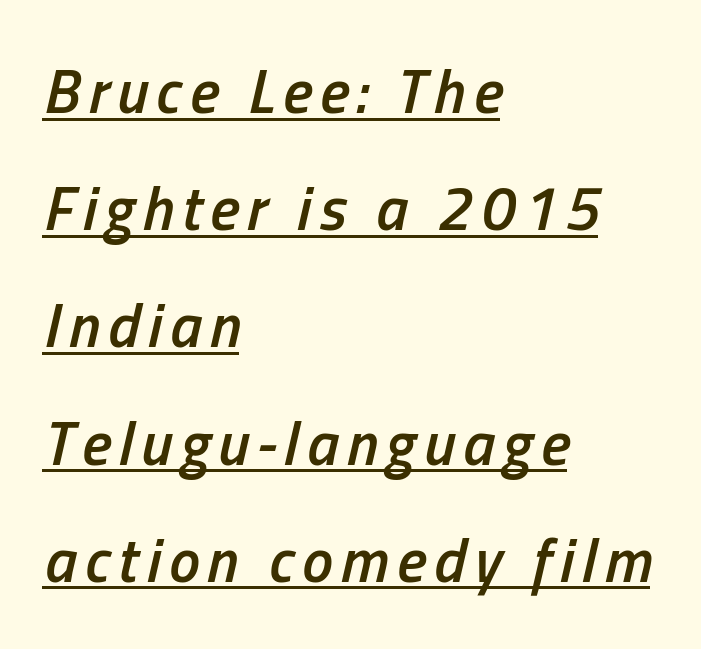
Q: Is the text bold? A: Semi-bold.
Q: Is the text italic (slanted)? A: Yes, it leans right by about 13 degrees.
Q: Is the text underlined? A: Yes.
Q: How is the paragraph aligned? A: Left-aligned.
Q: Width (condensed, normal, or wide)? A: Condensed.
Q: Stroke contrast? A: Low.
Q: x-height? A: Medium.
Q: Monospaced? A: No.
